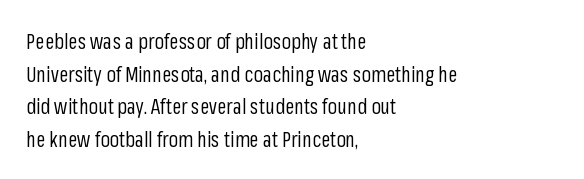
The axis of the letterforms is exactly vertical. Here the glyphs are tracked normally, forming tight word shapes. Descenders hang freely into open space. Line beginnings align vertically; line endings do not. The rows are spaced the way most documents space them.
